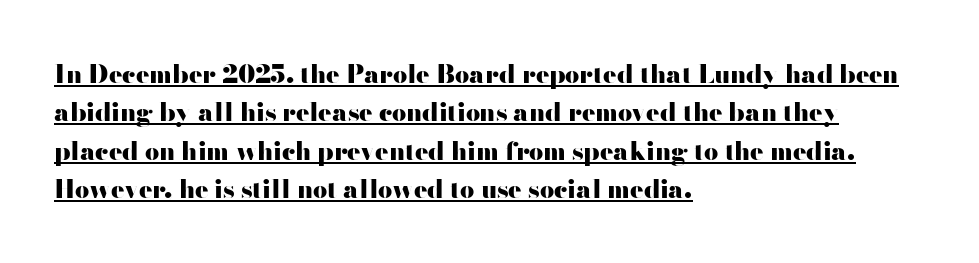
The image shows 25 px bold type, upright; set left-aligned, normal line spacing (1.54x), normal letter spacing, underlined.
